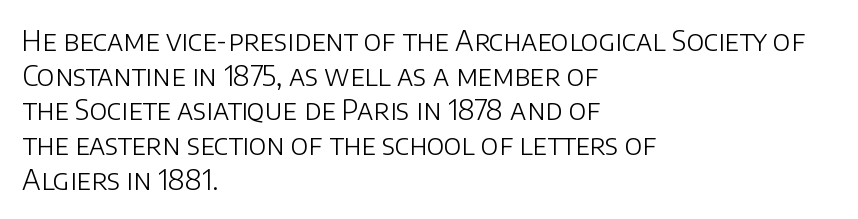
{"serif": "no", "italic": "no", "bold": "no", "weight": "light", "width": "normal", "stroke_contrast": "low", "x_height": "large", "monospaced": "no", "underline": "no", "align": "left", "line_spacing_ratio": 1.24, "letter_spacing": "normal", "letter_spacing_em": 0.0, "glyph_px": 28}
